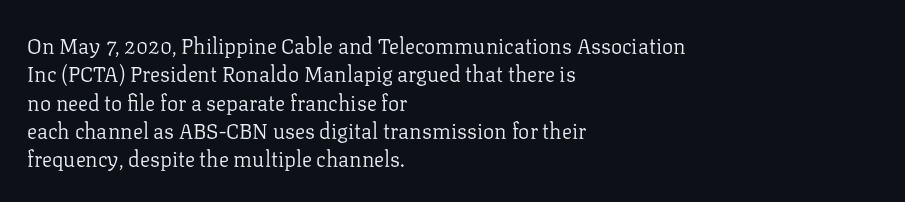
The image shows 21 px text type, upright; set left-aligned, normal line spacing (1.35x), normal letter spacing, not underlined.
